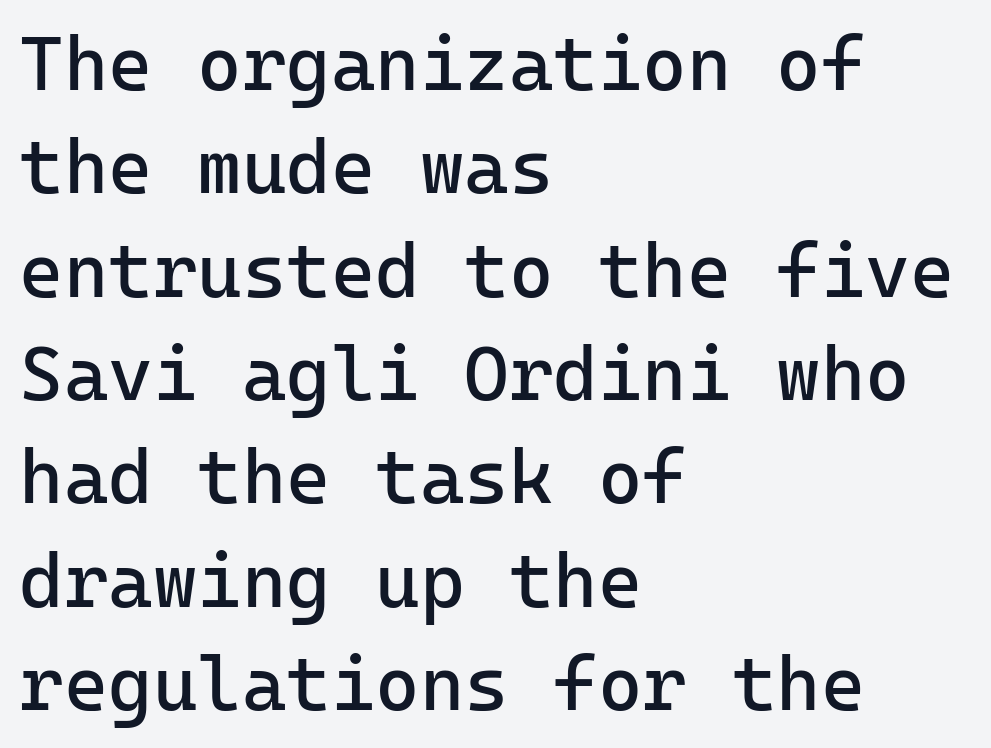
{"serif": "no", "italic": "no", "bold": "no", "weight": "regular", "width": "normal", "stroke_contrast": "low", "x_height": "medium", "monospaced": "yes", "underline": "no", "align": "left", "line_spacing": "normal", "line_spacing_ratio": 1.36, "letter_spacing": "normal", "letter_spacing_em": 0.0, "glyph_px": 76}
